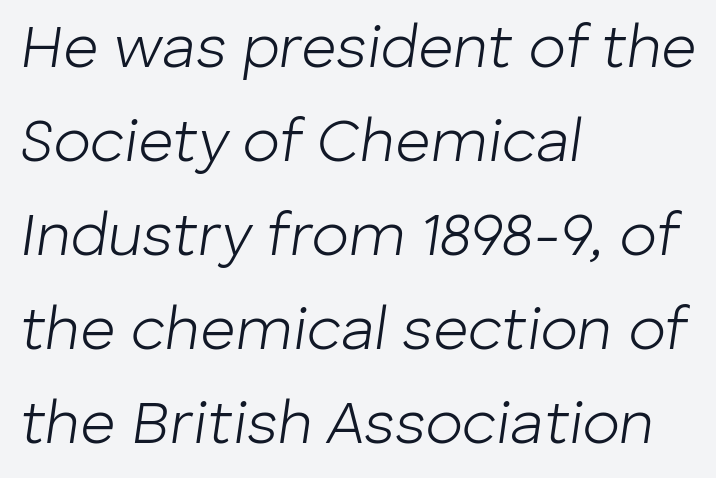
Honestly, the letter spacing is just normal — you wouldn't notice it. A typesetter would call this proportional, since set widths differ per character. The weight would be labelled regular, book, light, or lighter still. The area under the type is left untouched. The leading is moderate, giving the passage an even texture. Is the type slanted? Yes — the strokes lean at a clear angle.
